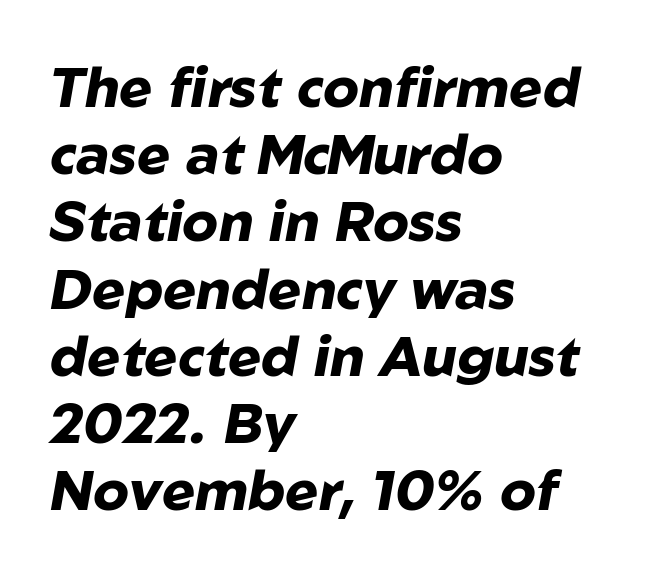
{"italic": "yes", "lean": "right", "slant_degrees": 10, "bold": "yes", "weight": "heavy", "width": "normal", "stroke_contrast": "low", "x_height": "medium", "monospaced": "no", "underline": "no", "align": "left", "line_spacing_ratio": 1.2, "letter_spacing": "normal", "letter_spacing_em": 0.0, "glyph_px": 56}
